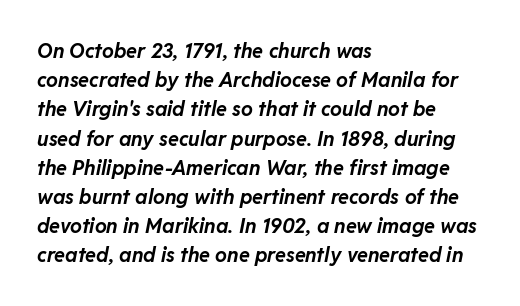
The image shows 20 px bold type, italic (leaning right); set left-aligned, normal line spacing (1.46x), normal letter spacing, not underlined.
